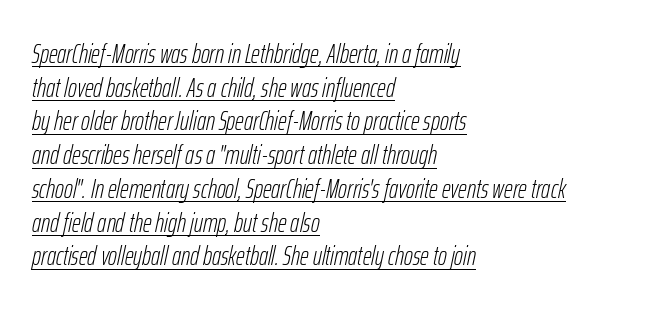
Every word sits above its own underline. Line spacing here is normal. Counters stay open thanks to moderate or lighter strokes. Each line starts at the same left margin while the right side varies. Every character sits at an angle, as italics do. Honestly, the letter spacing is just normal — you wouldn't notice it.
